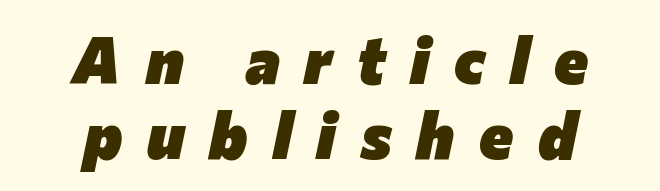
The image shows 65 px heavy type, italic (leaning right); set centered, line spacing 1.16x, unusually wide letter spacing (+0.38 em), not underlined; low stroke contrast and a medium x-height.
